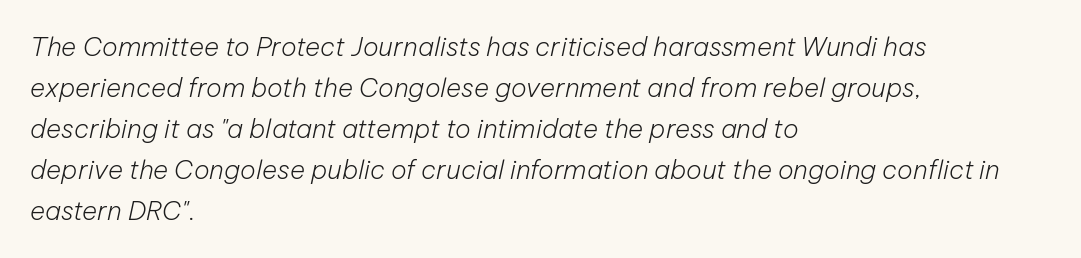
In terms of leading, this rendering sits right in the middle. The glyphs look as if they've been sheared to an angle. Typeset ragged right — the left edge is the straight one. The cut favours lightness, reaching ordinary text weight at its darkest. Quick note: underline off.
